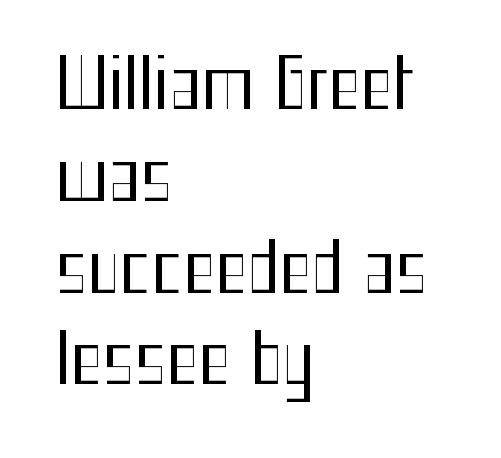
The image shows 68 px regular-weight, condensed sans-serif type, upright; set left-aligned, normal line spacing (1.35x), normal letter spacing, not underlined; medium stroke contrast and a medium x-height.
